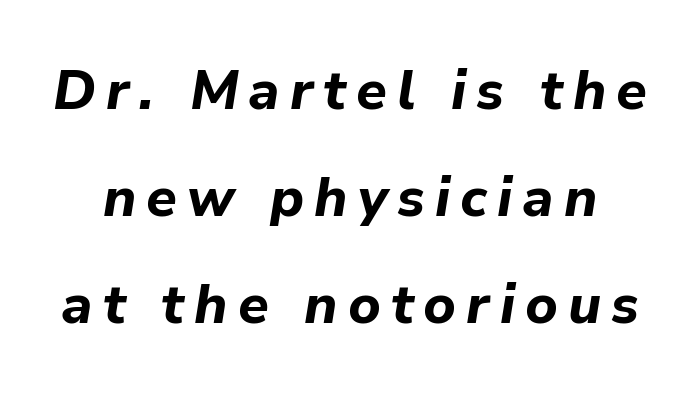
The image shows 55 px bold type, italic (leaning right); set loose line spacing (1.95x), not underlined; low stroke contrast and a medium x-height.
